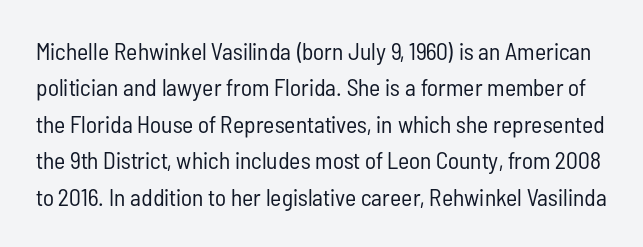
The image shows 24 px text type, upright; set normal line spacing (1.52x), normal letter spacing, not underlined.
